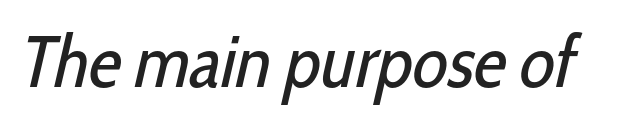
Q: Is the text bold? A: No.
Q: Is the typeface a serif or a sans-serif typeface? A: Sans-serif.
Q: Is the text underlined? A: No.
Q: Is the spacing between letters normal or unusually wide? A: Normal.
Q: Width (condensed, normal, or wide)? A: Condensed.
Q: Stroke contrast? A: Low.
Q: x-height? A: Medium.
Q: Monospaced? A: No.
